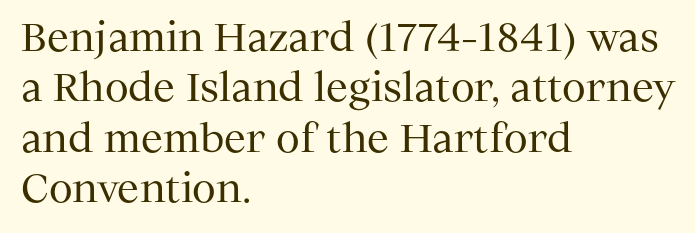
{"serif": "yes", "italic": "no", "bold": "no", "weight": "regular", "width": "normal", "stroke_contrast": "medium", "x_height": "medium", "monospaced": "no", "underline": "no", "align": "left", "line_spacing": "normal", "line_spacing_ratio": 1.29, "letter_spacing": "normal", "letter_spacing_em": 0.0, "glyph_px": 39}
